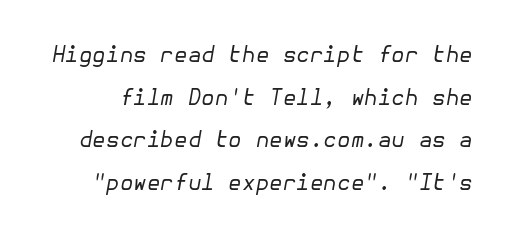
The image shows 22 px text type, italic (leaning right); set loose line spacing (1.94x), normal letter spacing, not underlined.
